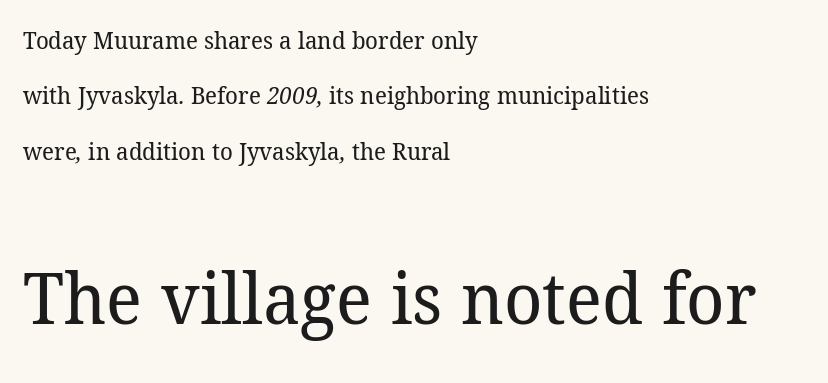
{"serif": "yes", "bold": "no", "weight": "regular", "width": "normal", "stroke_contrast": "low", "x_height": "medium", "monospaced": "no", "underline": "no", "align": "left", "line_spacing": "loose", "line_spacing_ratio": 2.31, "letter_spacing": "normal", "letter_spacing_em": 0.0, "larger_block": "second", "size_ratio": 3.0, "glyph_px": 72}
